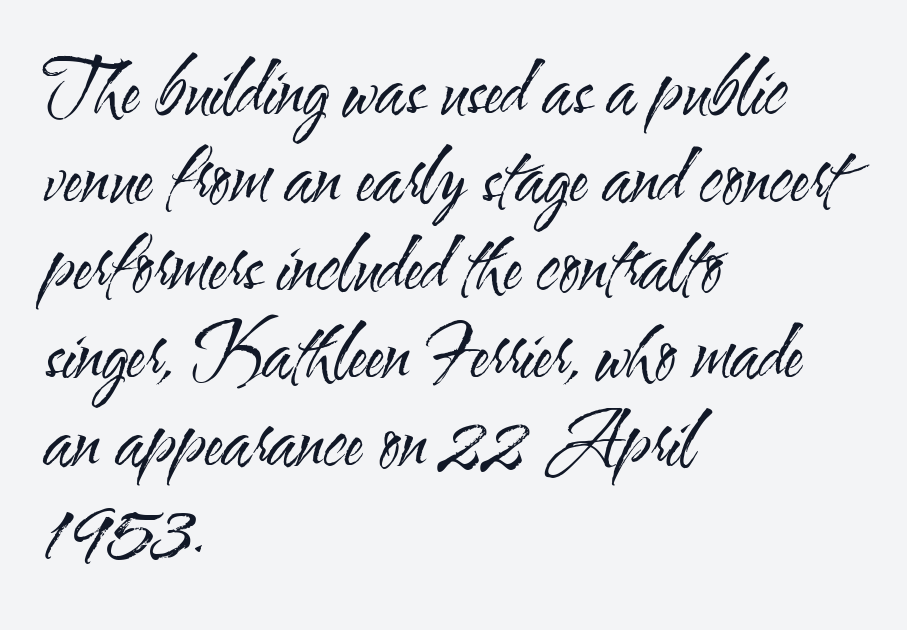
Q: Is the text bold? A: No.
Q: Is the text italic (slanted)? A: Yes.
Q: Is the typeface a serif or a sans-serif typeface? A: Sans-serif.
Q: Is the text underlined? A: No.
Q: How is the paragraph aligned? A: Left-aligned.
Q: Is the spacing between letters normal or unusually wide? A: Normal.
Q: Width (condensed, normal, or wide)? A: Condensed.
Q: Stroke contrast? A: Medium.
Q: x-height? A: Small.
Q: Monospaced? A: No.
